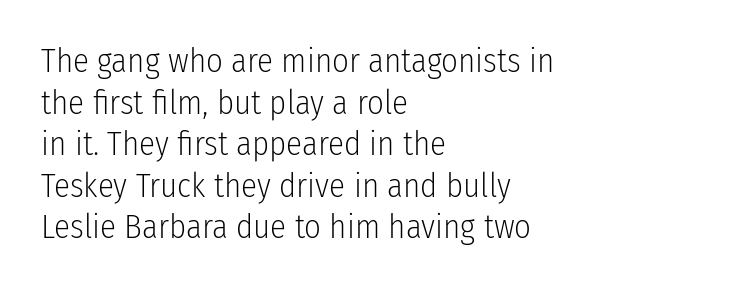
The image shows 33 px light, condensed sans-serif type, upright; set left-aligned, normal line spacing (1.26x), normal letter spacing, not underlined; low stroke contrast and a medium x-height.
